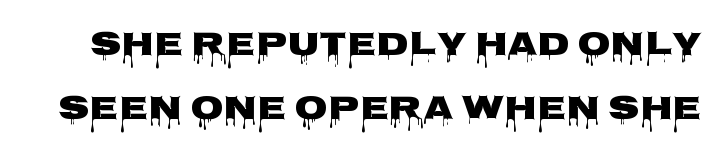
Q: Is the text bold? A: Yes.
Q: Is the text italic (slanted)? A: No, it is upright.
Q: Is the typeface a serif or a sans-serif typeface? A: Sans-serif.
Q: Is the text underlined? A: No.
Q: Is the spacing between letters normal or unusually wide? A: Normal.
Q: Width (condensed, normal, or wide)? A: Wide.
Q: Stroke contrast? A: Low.
Q: x-height? A: Large.
Q: Monospaced? A: No.
